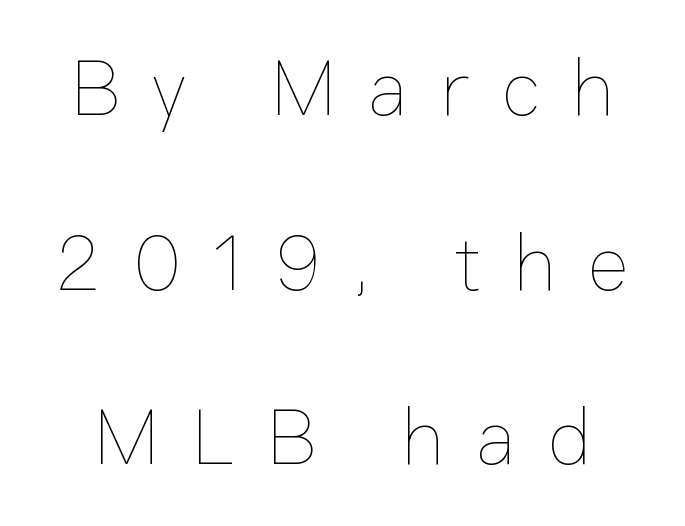
Q: Is the text bold? A: No.
Q: Is the text italic (slanted)? A: No, it is upright.
Q: Is the text underlined? A: No.
Q: Is the spacing between letters normal or unusually wide? A: Unusually wide.
Q: Is the spacing between lines tight, normal or loose? A: Loose.
Q: Width (condensed, normal, or wide)? A: Normal.
Q: Stroke contrast? A: Low.
Q: x-height? A: Medium.
Q: Monospaced? A: No.
